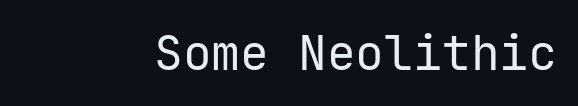
Q: Is the text bold? A: No.
Q: Is the text italic (slanted)? A: No, it is upright.
Q: Is the typeface a serif or a sans-serif typeface? A: Sans-serif.
Q: Is the text underlined? A: No.
Q: Is the spacing between letters normal or unusually wide? A: Normal.
Q: Width (condensed, normal, or wide)? A: Normal.
Q: Stroke contrast? A: Low.
Q: x-height? A: Medium.
